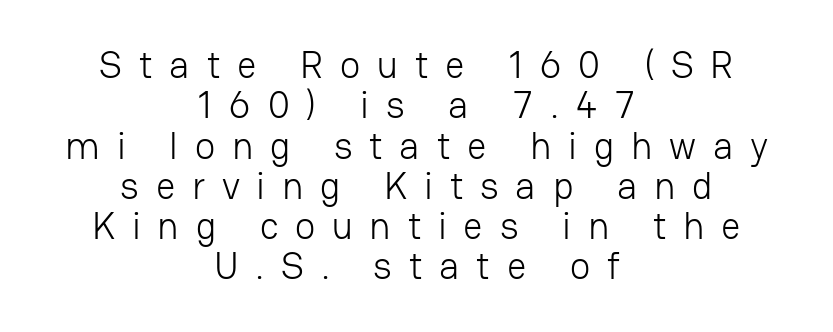
Q: Is the text bold? A: No.
Q: Is the text italic (slanted)? A: No, it is upright.
Q: Is the typeface a serif or a sans-serif typeface? A: Sans-serif.
Q: Is the text underlined? A: No.
Q: How is the paragraph aligned? A: Centered.
Q: Is the spacing between letters normal or unusually wide? A: Unusually wide.
Q: Is the spacing between lines tight, normal or loose? A: Tight.
Q: Width (condensed, normal, or wide)? A: Normal.
Q: Stroke contrast? A: Low.
Q: x-height? A: Medium.
Q: Monospaced? A: No.
